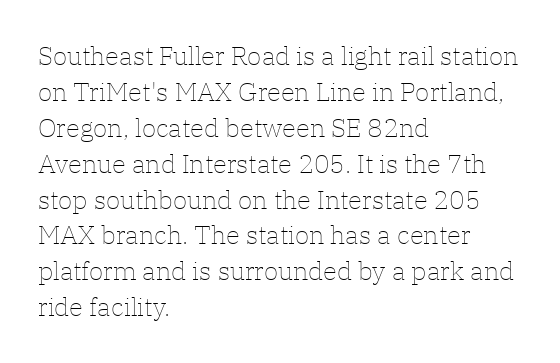
Q: Is the text bold? A: No.
Q: Is the text italic (slanted)? A: No, it is upright.
Q: Is the text underlined? A: No.
Q: How is the paragraph aligned? A: Left-aligned.
Q: Is the spacing between letters normal or unusually wide? A: Normal.
Q: Is the spacing between lines tight, normal or loose? A: Normal.
